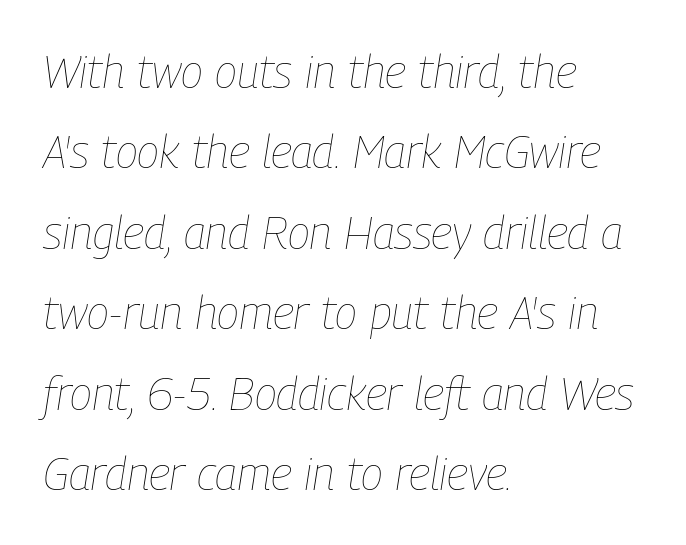
Underline: absent. Here the designer chose a conventional face with non-uniform glyph widths. Caption: face not bold, strokes unweighted. The type is set solid horizontally, with unmodified tracking.
